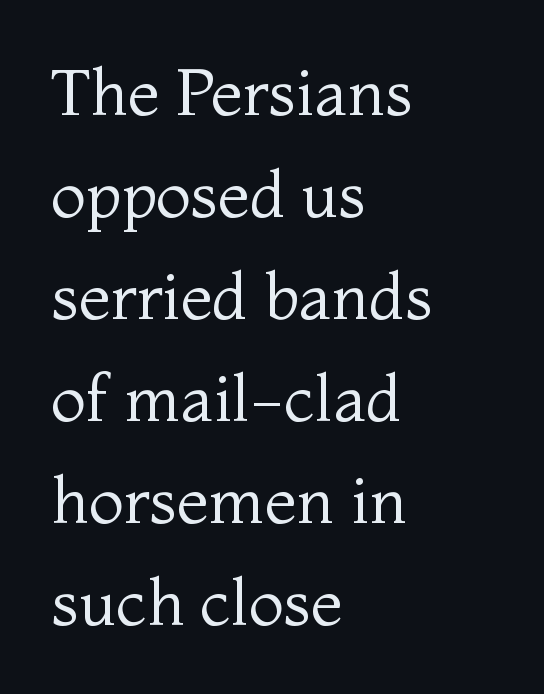
Students, note that the glyphs here touch the page at normal intervals. The string is rendered with underlining switched off. The rag falls on the right side of this text block. Evenly set lines give the paragraph a standard silhouette.
